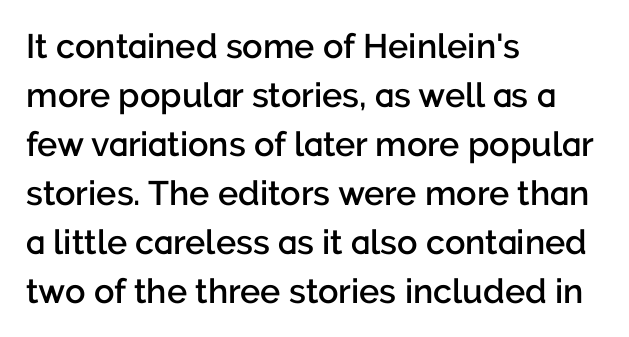
{"serif": "no", "italic": "no", "bold": "semi", "weight": "semibold", "width": "normal", "stroke_contrast": "low", "x_height": "medium", "monospaced": "no", "underline": "no", "align": "left", "line_spacing": "normal", "line_spacing_ratio": 1.44, "letter_spacing": "normal", "letter_spacing_em": 0.0, "glyph_px": 34}
